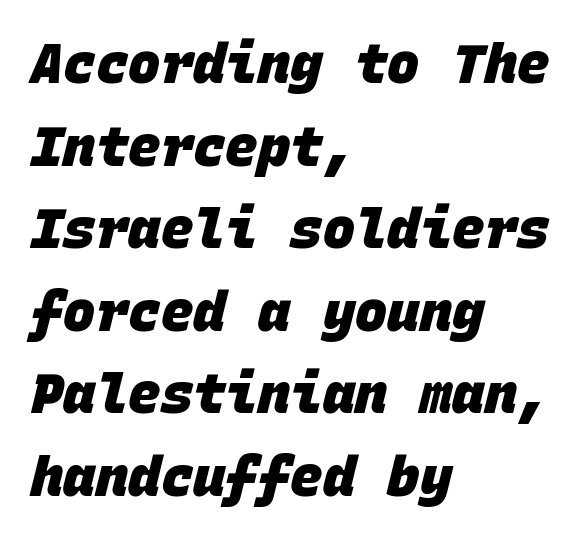
Q: Is the text bold? A: Yes.
Q: Is the typeface a serif or a sans-serif typeface? A: Sans-serif.
Q: Is the text underlined? A: No.
Q: How is the paragraph aligned? A: Left-aligned.
Q: Is the spacing between letters normal or unusually wide? A: Normal.
Q: Is the spacing between lines tight, normal or loose? A: Normal.
Q: Width (condensed, normal, or wide)? A: Normal.
Q: Stroke contrast? A: Low.
Q: x-height? A: Large.
Q: Monospaced? A: Yes.
